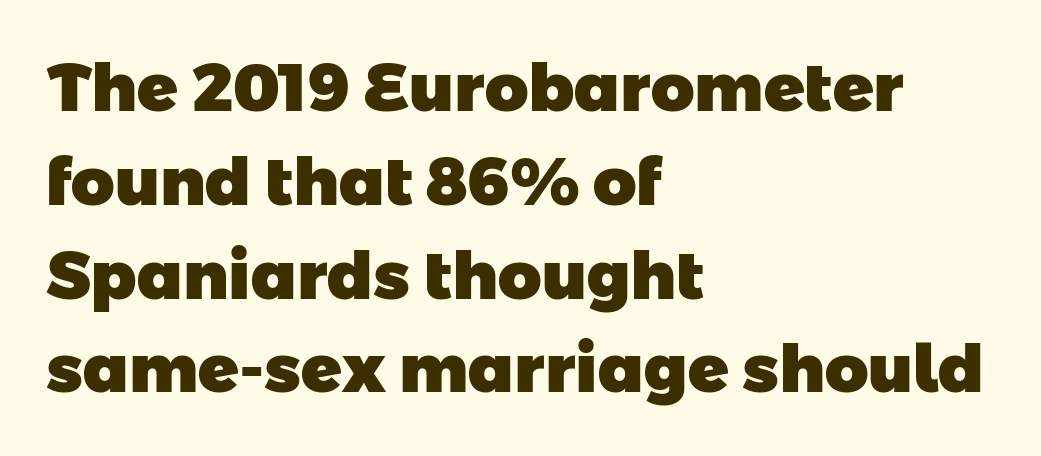
The image shows 67 px heavy sans-serif type; set left-aligned, normal line spacing (1.4x), normal letter spacing, not underlined; low stroke contrast and a medium x-height.
